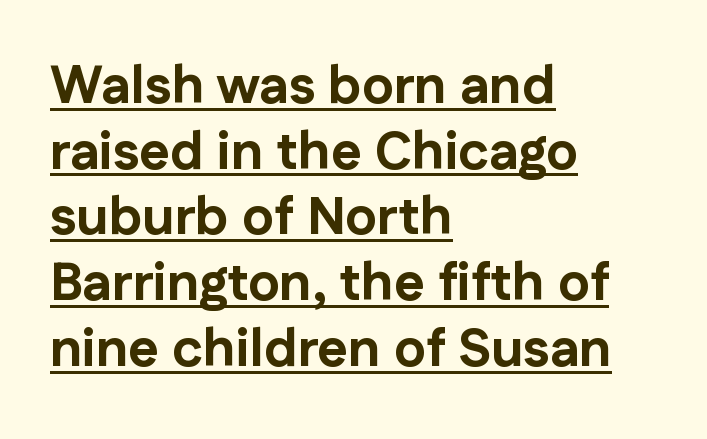
{"serif": "no", "italic": "no", "bold": "yes", "weight": "bold", "width": "normal", "stroke_contrast": "low", "x_height": "medium", "monospaced": "no", "underline": "yes", "align": "left", "line_spacing_ratio": 1.24, "letter_spacing": "normal", "letter_spacing_em": 0.0, "glyph_px": 53}
